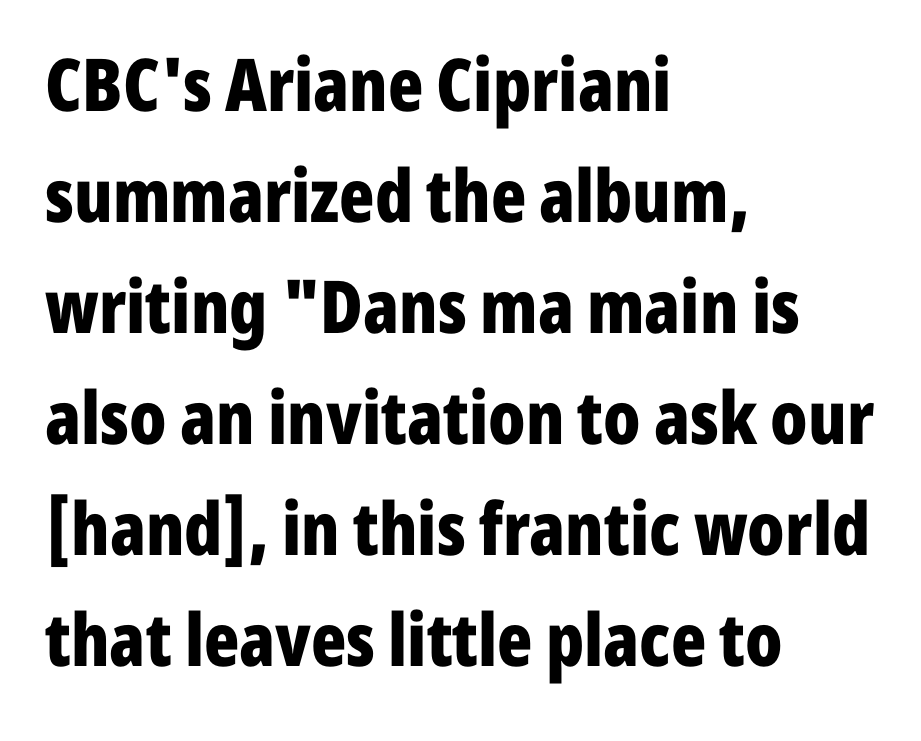
{"serif": "no", "italic": "no", "bold": "yes", "weight": "bold", "width": "condensed", "stroke_contrast": "low", "x_height": "medium", "monospaced": "no", "underline": "no", "align": "left", "line_spacing": "normal", "line_spacing_ratio": 1.52, "letter_spacing": "normal", "letter_spacing_em": 0.0, "glyph_px": 73}
